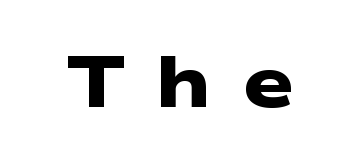
This rendering features lettering with no underline. Thick stems and heavy bowls — unmistakably bold. The rendering shows plain stroke endings on the letterforms — a sans-serif design. Here the glyphs are tracked loosely, breaking word shapes into spaced letters.
